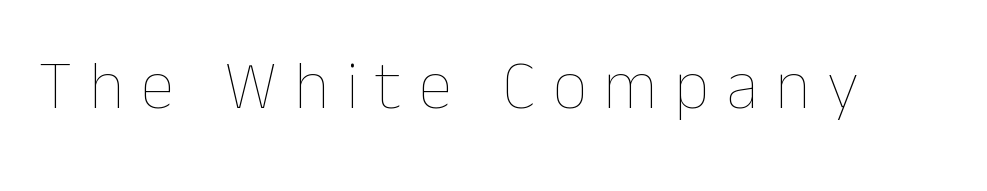
The image shows 68 px thin type, upright; set unusually wide letter spacing (+0.25 em), not underlined; low stroke contrast and a medium x-height.
